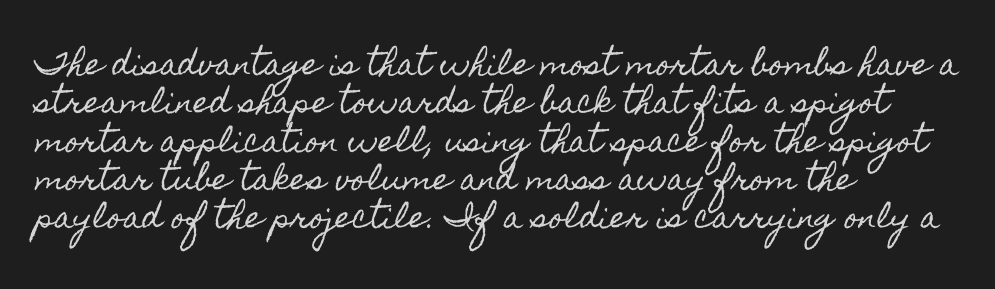
The image shows 29 px condensed type; set left-aligned, normal line spacing (1.32x), normal letter spacing, not underlined; a small x-height.
